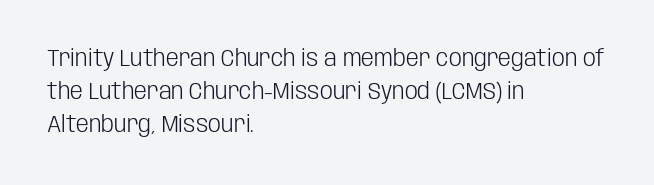
Honestly, the row spacing looks completely unremarkable. Caption: face not bold, strokes unweighted. Posture: vertical. This rendering features lettering with no underline. The setting favours the left margin, as ordinary paragraphs usually do.
